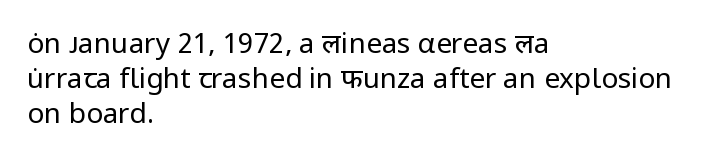
The image shows 28 px regular-weight sans-serif type, upright; set left-aligned, normal line spacing (1.25x), normal letter spacing, not underlined; low stroke contrast and a medium x-height.
